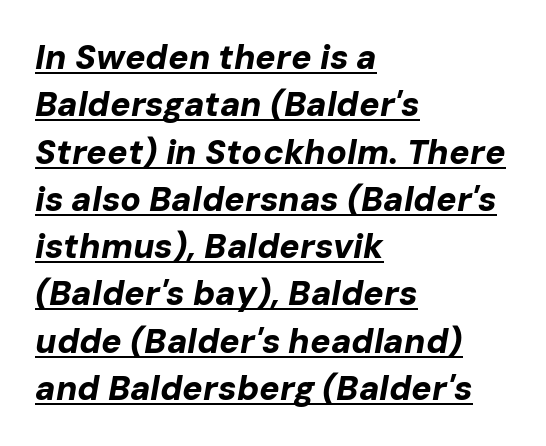
In terms of letterspacing, this is plain default setting. Caption: bold face, heavy strokes. The lines sit at an ordinary, default distance from one another. Observe the lean: these are italic letterforms. The rendering anchors every line to the left-hand side.
